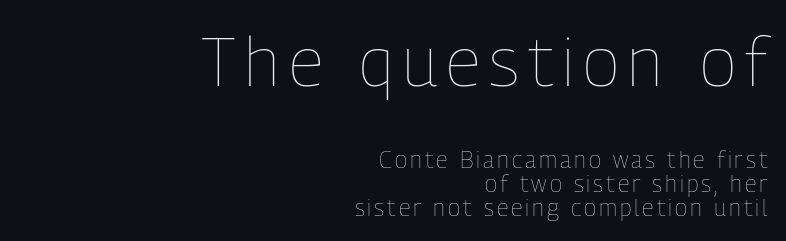
Q: Is the text bold? A: No.
Q: Is the text italic (slanted)? A: No, it is upright.
Q: Is the text underlined? A: No.
Q: How is the paragraph aligned? A: Right-aligned.
Q: Is the spacing between lines tight, normal or loose? A: Tight.
Q: Which block of text is set in a larger size, the first (top) or the second (bottom)? A: The first (top) one.
Q: Width (condensed, normal, or wide)? A: Condensed.
Q: Stroke contrast? A: Low.
Q: x-height? A: Medium.
Q: Monospaced? A: No.
